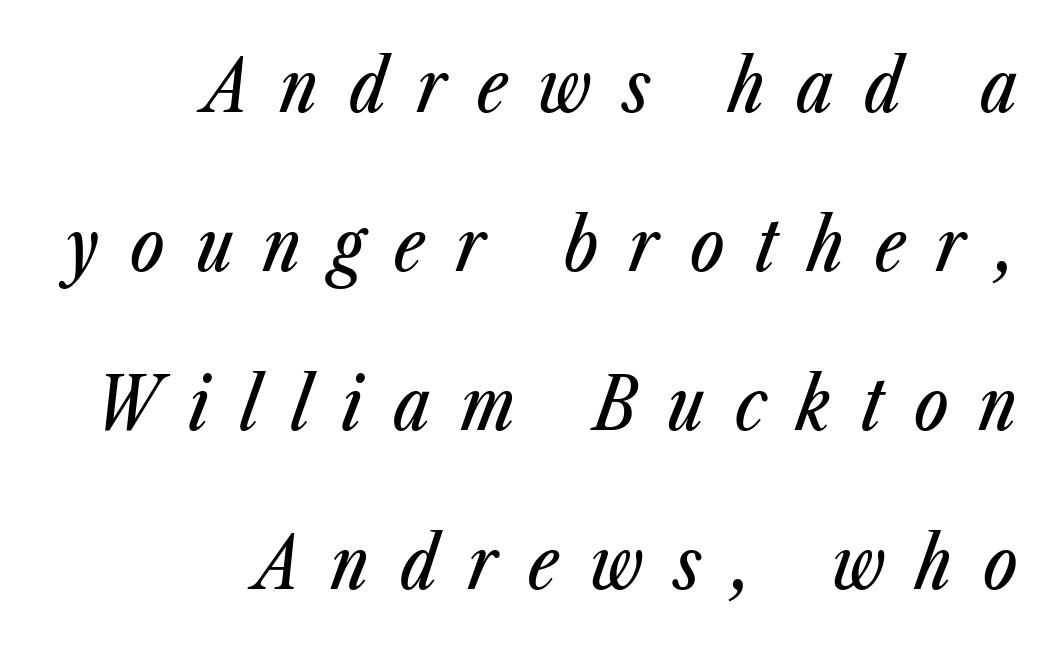
No word sits above an underline. You could fit nearly another row in the gap between these rows. Character widths vary here, with narrow letters taking less room than wide ones. The glyphs look as if they've been sheared to an angle.
